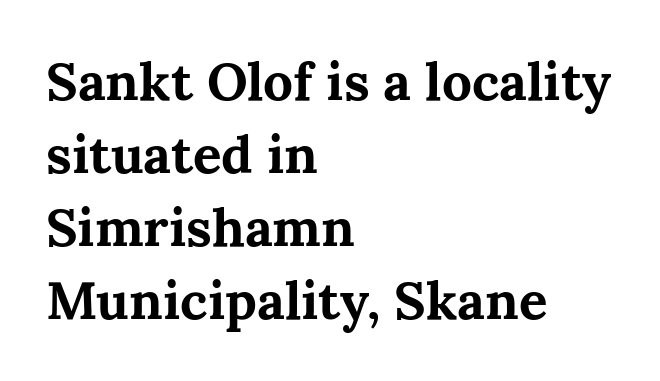
Style check: upright. Does the leading feel generous? No, just average. Plenty of ink on the page — the face is bold. You could call the tracking neutral — neither tight nor loose. You could not count columns in this text — the font is proportionally spaced. Glance below the letters and you will spot only blank space.
